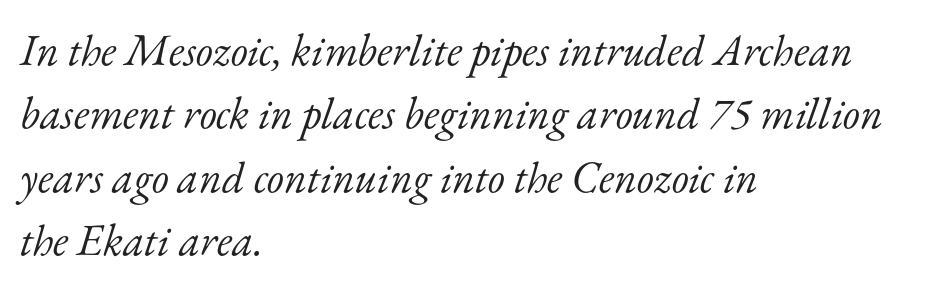
The image shows 44 px light serif type, italic (leaning right); set left-aligned, normal line spacing (1.44x), normal letter spacing, not underlined; low stroke contrast and a small x-height.
